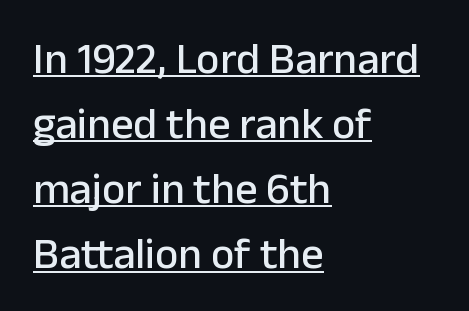
The image shows 44 px sans-serif type, upright; set left-aligned, normal line spacing (1.48x), normal letter spacing, underlined; low stroke contrast and a medium x-height.
